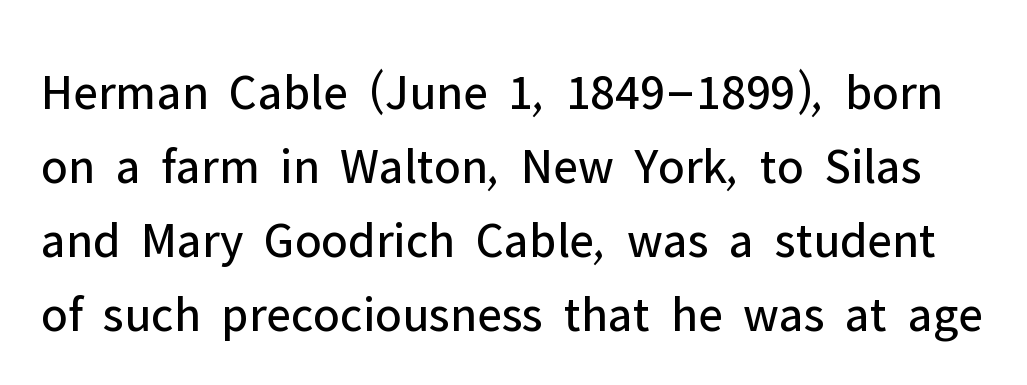
The image shows 51 px regular-weight sans-serif type, upright; set normal line spacing (1.45x), normal letter spacing, not underlined; low stroke contrast and a medium x-height.
